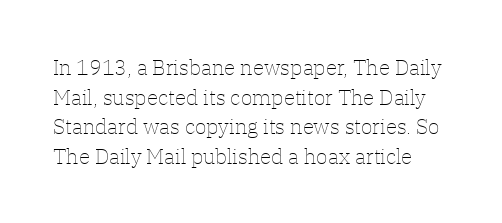
A typesetter would call this leading conventional body-copy spacing. In terms of letterspacing, this is plain default setting. Upright lettering throughout. The area under the type is left untouched. Bold? No — there's no thickening of the strokes.
